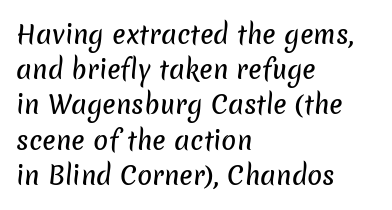
{"underline": "no", "align": "left", "line_spacing": "normal", "line_spacing_ratio": 1.41, "letter_spacing": "normal", "letter_spacing_em": 0.0, "glyph_px": 25}
